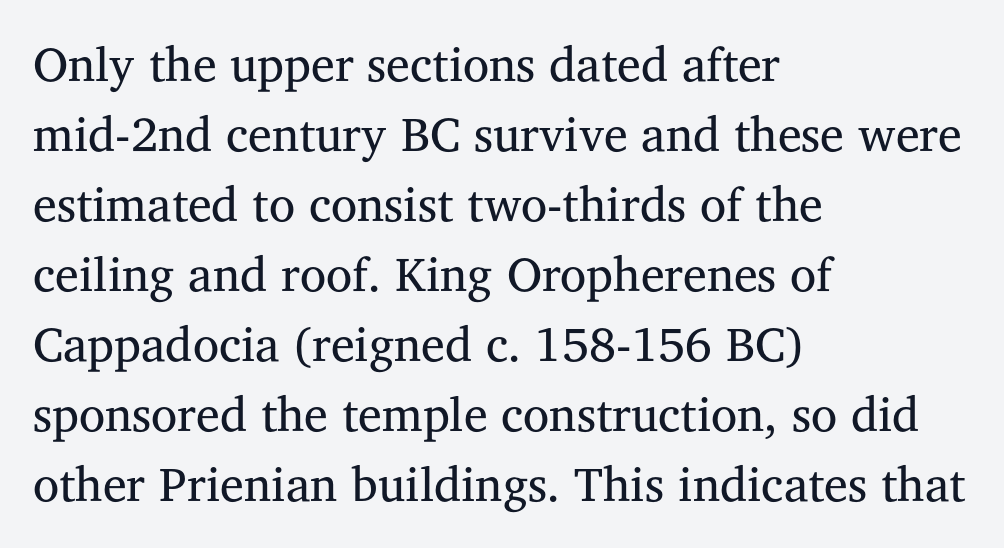
Q: Is the text bold? A: No.
Q: Is the text italic (slanted)? A: No, it is upright.
Q: Is the typeface a serif or a sans-serif typeface? A: Serif.
Q: Is the text underlined? A: No.
Q: How is the paragraph aligned? A: Left-aligned.
Q: Is the spacing between letters normal or unusually wide? A: Normal.
Q: Is the spacing between lines tight, normal or loose? A: Normal.
Q: Width (condensed, normal, or wide)? A: Normal.
Q: Stroke contrast? A: Medium.
Q: x-height? A: Medium.
Q: Monospaced? A: No.
